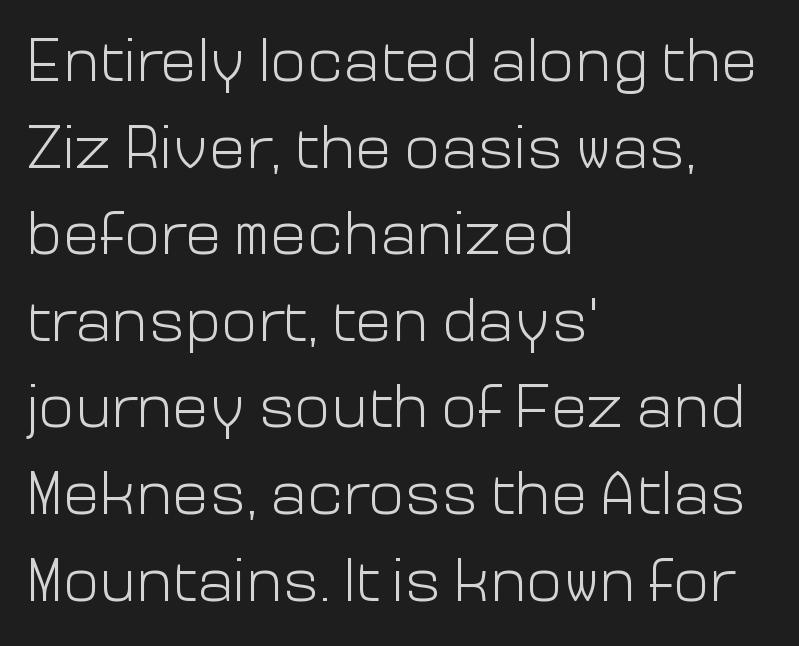
The image shows 61 px light sans-serif type, upright; set left-aligned, normal line spacing (1.42x), normal letter spacing, not underlined; low stroke contrast and a medium x-height.
